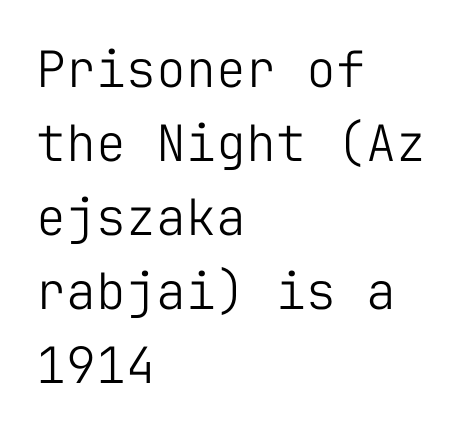
Summary of weight: not heavy and not bold. This is sans-serif lettering, the kind often seen on screens and signage. Short and long lines alike share a common starting point at left. How are the letters spaced? Ordinarily, with no added tracking.
